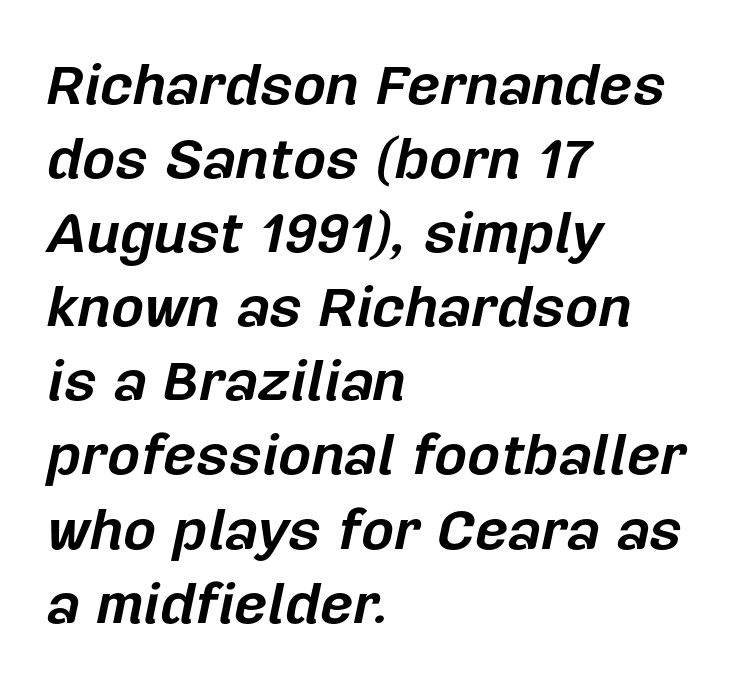
Q: Is the text bold? A: Yes.
Q: Is the text italic (slanted)? A: Yes, it leans right by about 12 degrees.
Q: Is the text underlined? A: No.
Q: How is the paragraph aligned? A: Left-aligned.
Q: Is the spacing between letters normal or unusually wide? A: Normal.
Q: Is the spacing between lines tight, normal or loose? A: Normal.
Q: Width (condensed, normal, or wide)? A: Normal.
Q: Stroke contrast? A: Low.
Q: x-height? A: Medium.
Q: Monospaced? A: No.
